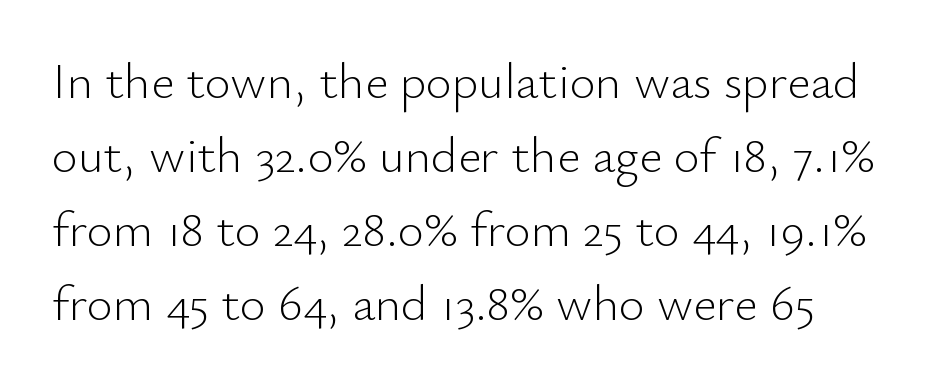
{"serif": "no", "italic": "no", "bold": "no", "weight": "light", "width": "normal", "stroke_contrast": "low", "x_height": "small", "monospaced": "no", "underline": "no", "line_spacing": "normal", "line_spacing_ratio": 1.48, "letter_spacing": "normal", "letter_spacing_em": 0.0, "glyph_px": 50}
